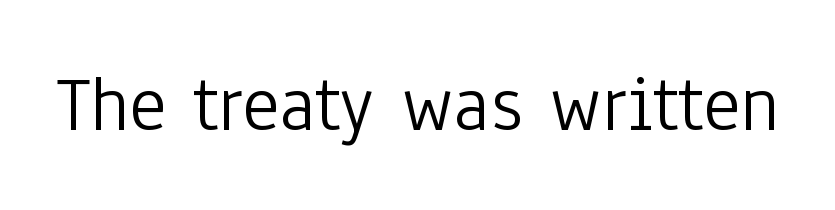
The image shows 80 px light, condensed sans-serif type, upright; set normal letter spacing, not underlined; low stroke contrast and a medium x-height.
